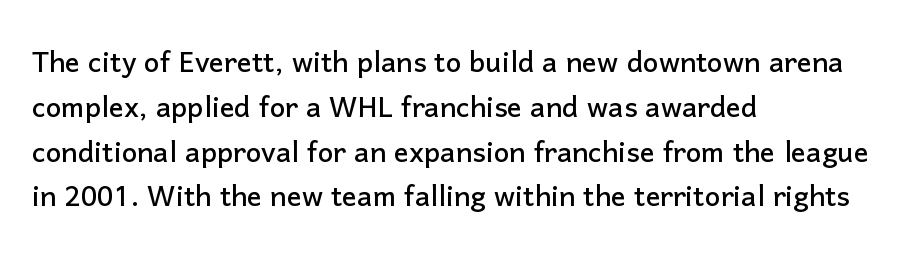
Only glyphs here, with clear space below each row. One-word summary of the alignment: left. The axis of the letterforms is exactly vertical. Short note: letters normally spaced. Serif or sans? Sans — the stroke terminals are bare.
